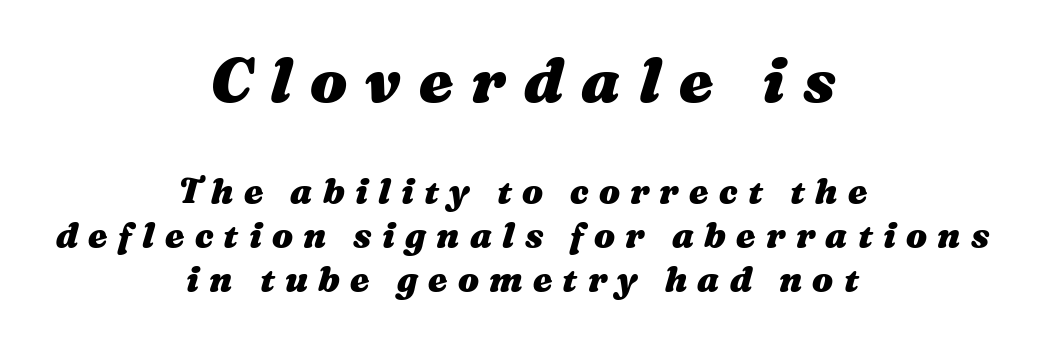
Q: Is the text bold? A: Yes.
Q: Is the text italic (slanted)? A: Yes, it leans right by about 16 degrees.
Q: Is the text underlined? A: No.
Q: How is the paragraph aligned? A: Centered.
Q: Is the spacing between letters normal or unusually wide? A: Unusually wide.
Q: Is the spacing between lines tight, normal or loose? A: Normal.
Q: Which block of text is set in a larger size, the first (top) or the second (bottom)? A: The first (top) one.
Q: Width (condensed, normal, or wide)? A: Wide.
Q: Stroke contrast? A: Medium.
Q: x-height? A: Medium.
Q: Monospaced? A: No.
